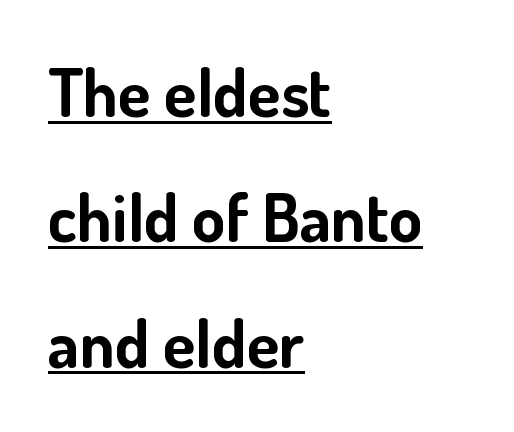
The image shows 67 px bold sans-serif type, upright; set left-aligned, line spacing 1.87x, normal letter spacing, underlined; low stroke contrast and a small x-height.
